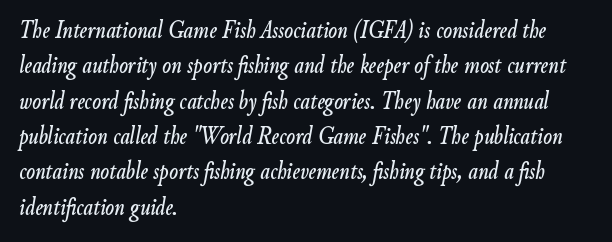
The image shows 26 px text type, italic (leaning right); set left-aligned, normal line spacing (1.36x), normal letter spacing, not underlined.
